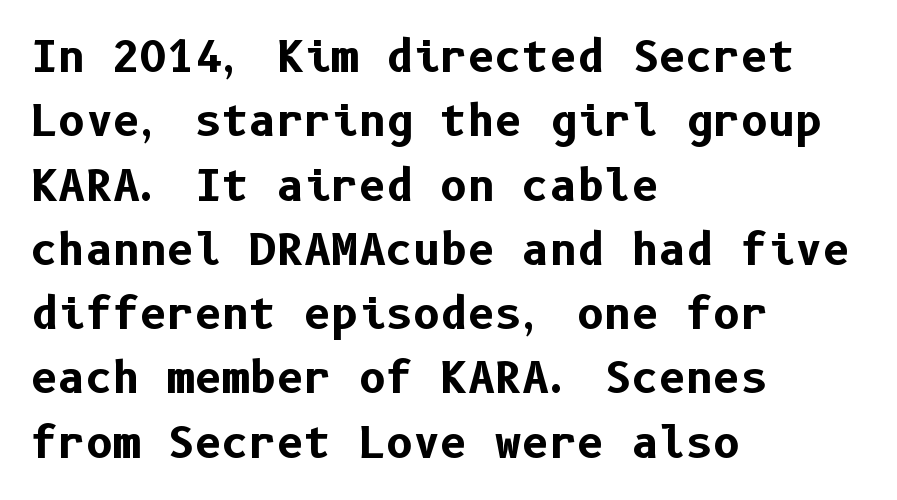
The image shows 42 px bold sans-serif type, upright; set left-aligned, normal line spacing (1.53x), normal letter spacing, not underlined; low stroke contrast and a medium x-height.
